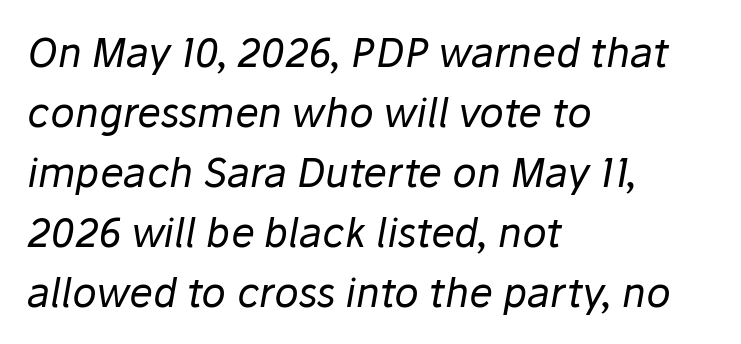
{"italic": "yes", "lean": "right", "slant_degrees": 10, "bold": "no", "weight": "regular", "width": "normal", "stroke_contrast": "low", "x_height": "medium", "monospaced": "no", "underline": "no", "align": "left", "line_spacing": "normal", "line_spacing_ratio": 1.5, "letter_spacing": "normal", "letter_spacing_em": 0.0, "glyph_px": 40}
